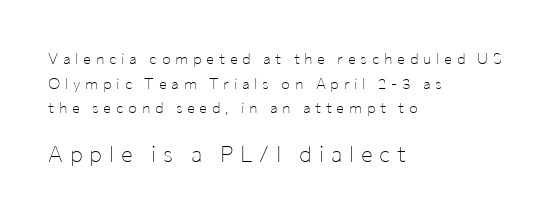
{"italic": "no", "bold": "no", "underline": "no", "align": "left", "line_spacing": "normal", "line_spacing_ratio": 1.64, "letter_spacing": "wide", "letter_spacing_em": 0.31, "larger_block": "second", "size_ratio": 1.47, "glyph_px": 22}
